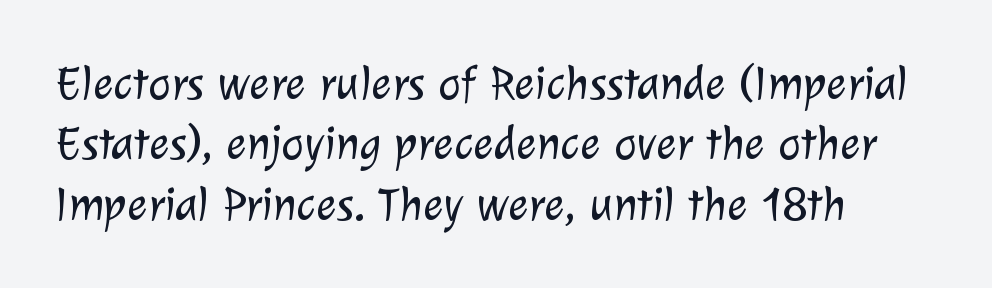
Q: Is the text bold? A: No.
Q: Is the typeface a serif or a sans-serif typeface? A: Sans-serif.
Q: Is the text underlined? A: No.
Q: How is the paragraph aligned? A: Left-aligned.
Q: Is the spacing between letters normal or unusually wide? A: Normal.
Q: Is the spacing between lines tight, normal or loose? A: Normal.
Q: Width (condensed, normal, or wide)? A: Normal.
Q: Stroke contrast? A: Low.
Q: x-height? A: Medium.
Q: Monospaced? A: No.
